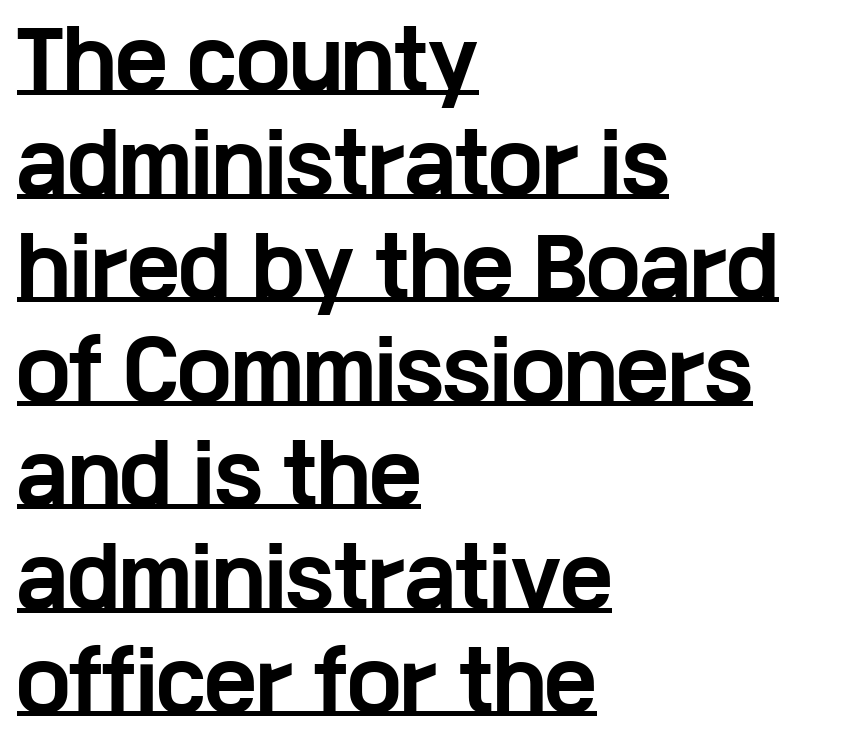
The image shows 79 px bold, wide sans-serif type, upright; set left-aligned, normal line spacing (1.31x), normal letter spacing, underlined; low stroke contrast and a medium x-height.
